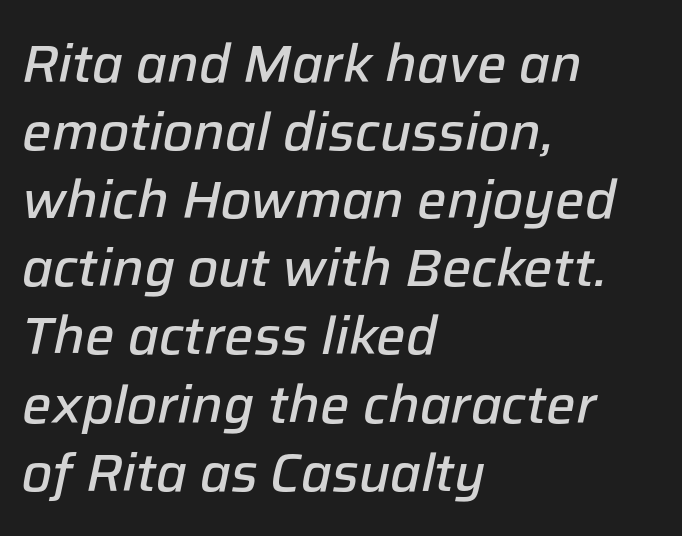
Q: Is the text bold? A: Semi-bold.
Q: Is the text italic (slanted)? A: Yes, it leans right by about 12 degrees.
Q: Is the text underlined? A: No.
Q: How is the paragraph aligned? A: Left-aligned.
Q: Is the spacing between letters normal or unusually wide? A: Normal.
Q: Is the spacing between lines tight, normal or loose? A: Normal.
Q: Width (condensed, normal, or wide)? A: Normal.
Q: Stroke contrast? A: Low.
Q: x-height? A: Medium.
Q: Monospaced? A: No.
